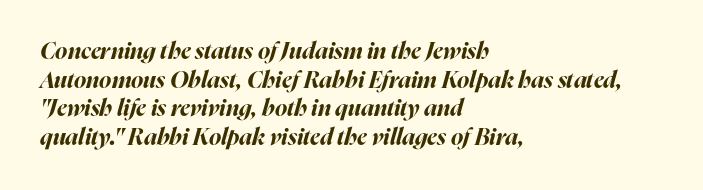
{"italic": "yes", "lean": "right", "slant_degrees": 16, "bold": "yes", "underline": "no", "align": "left", "line_spacing_ratio": 1.24, "letter_spacing": "normal", "letter_spacing_em": 0.0, "glyph_px": 23}
